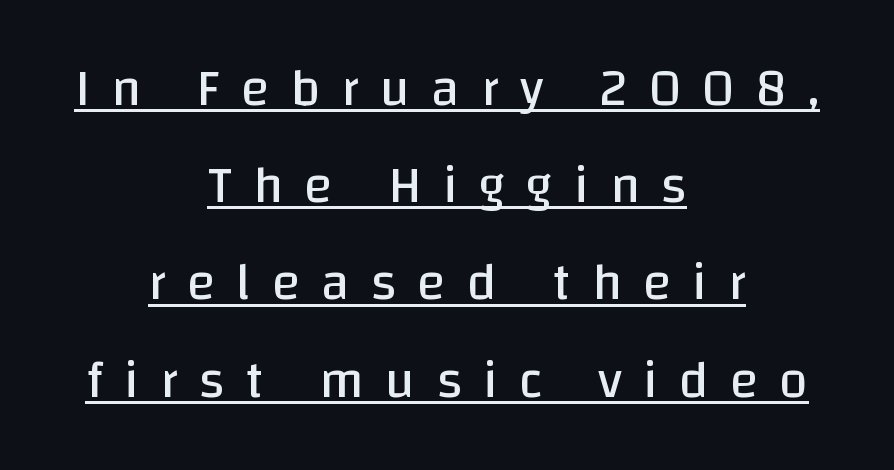
{"serif": "no", "italic": "no", "bold": "no", "weight": "regular", "width": "normal", "stroke_contrast": "low", "x_height": "large", "monospaced": "no", "underline": "yes", "align": "center", "line_spacing_ratio": 1.87, "letter_spacing": "wide", "letter_spacing_em": 0.41, "glyph_px": 52}
